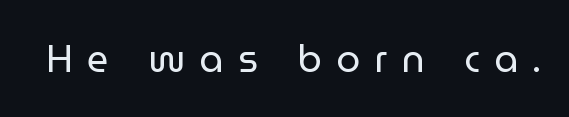
Q: Is the text bold? A: No.
Q: Is the text italic (slanted)? A: No, it is upright.
Q: Is the typeface a serif or a sans-serif typeface? A: Sans-serif.
Q: Is the text underlined? A: No.
Q: Is the spacing between letters normal or unusually wide? A: Unusually wide.
Q: Width (condensed, normal, or wide)? A: Normal.
Q: Stroke contrast? A: Low.
Q: x-height? A: Medium.
Q: Monospaced? A: No.
